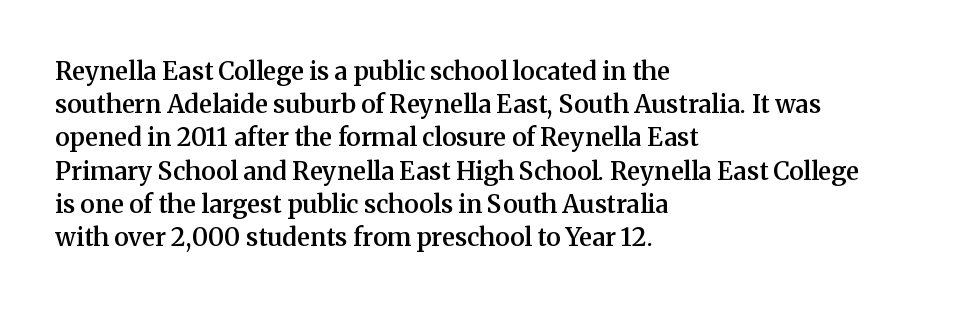
{"italic": "no", "bold": "semi", "underline": "no", "align": "left", "line_spacing": "normal", "line_spacing_ratio": 1.33, "letter_spacing": "normal", "letter_spacing_em": 0.0, "glyph_px": 25}
